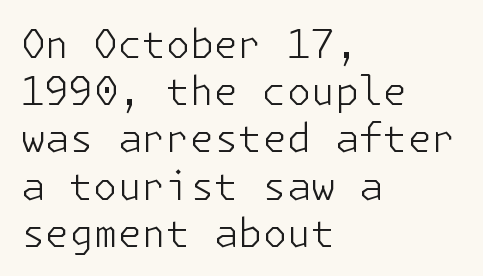
Q: Is the text bold? A: No.
Q: Is the text italic (slanted)? A: No, it is upright.
Q: Is the typeface a serif or a sans-serif typeface? A: Sans-serif.
Q: Is the text underlined? A: No.
Q: How is the paragraph aligned? A: Left-aligned.
Q: Is the spacing between letters normal or unusually wide? A: Normal.
Q: Width (condensed, normal, or wide)? A: Normal.
Q: Stroke contrast? A: Low.
Q: x-height? A: Medium.
